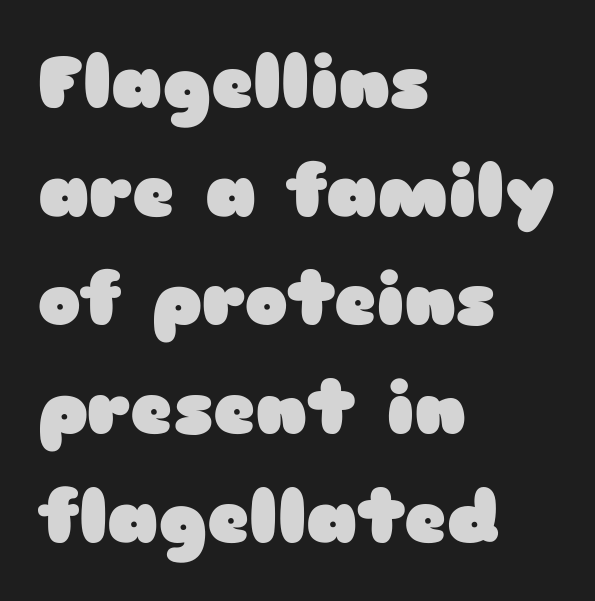
Grotesque or geometric, the face here clearly has no serifs. You can tell it's not italic because the verticals are truly vertical. Reading down the block, your eye returns to a fixed left position each line. Anything drawn beneath the words? Only blank space. Vertically, the passage feels balanced, rows spaced as you'd expect. Students, this is bold: see how much ink each stroke carries.
